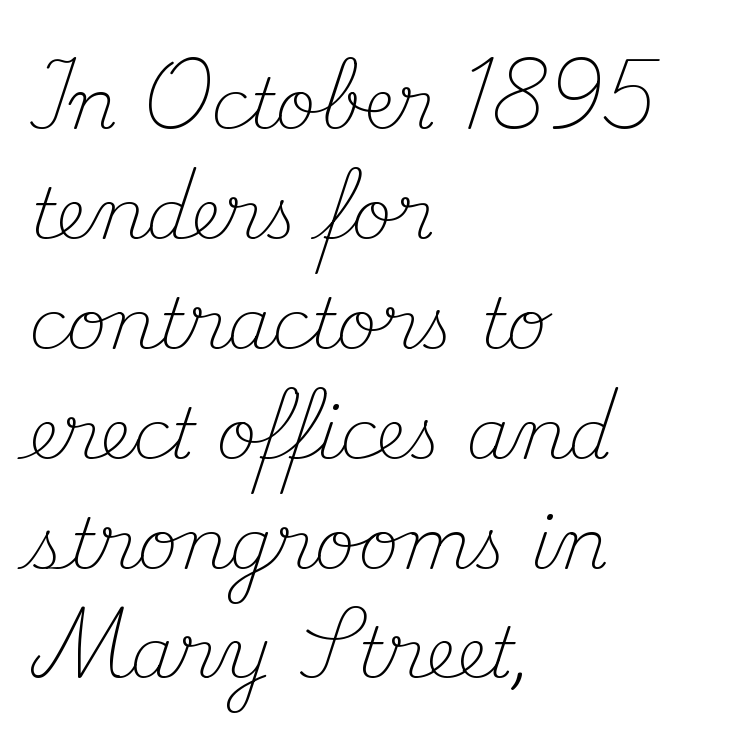
The image shows 70 px light serif type; set left-aligned, normal line spacing (1.57x), normal letter spacing, not underlined; medium stroke contrast and a small x-height.
